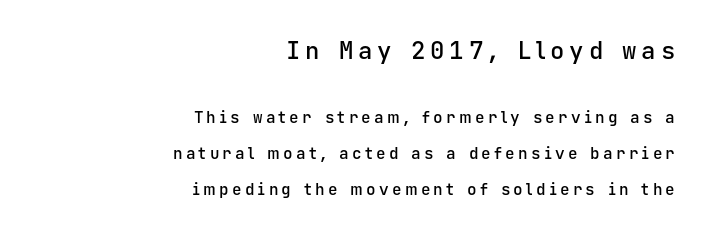
You could fit nearly another row in the gap between these rows. This is the regular roman posture of the typeface. Size hierarchy here favors the leading block over the trailing one. There is plenty of visible air inserted between adjacent glyphs. This is moderately heavy type, rendered in semibold. Quick note: underline off.
